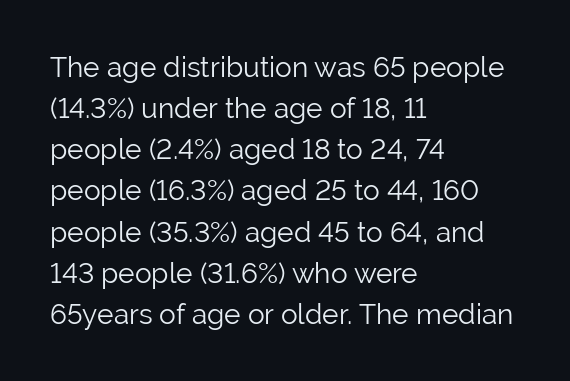
Q: Is the text bold? A: No.
Q: Is the text italic (slanted)? A: No, it is upright.
Q: Is the typeface a serif or a sans-serif typeface? A: Sans-serif.
Q: Is the text underlined? A: No.
Q: How is the paragraph aligned? A: Left-aligned.
Q: Is the spacing between letters normal or unusually wide? A: Normal.
Q: Is the spacing between lines tight, normal or loose? A: Normal.
Q: Width (condensed, normal, or wide)? A: Normal.
Q: Stroke contrast? A: Low.
Q: x-height? A: Medium.
Q: Monospaced? A: No.
